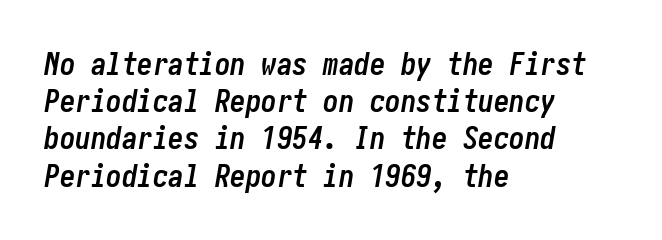
The image shows 31 px semibold, condensed type, italic (leaning right); set left-aligned, line spacing 1.2x, normal letter spacing, not underlined; low stroke contrast and a medium x-height.
